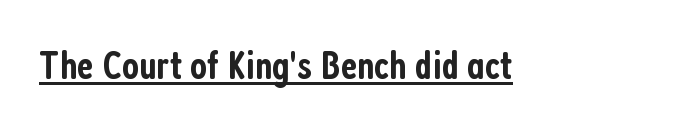
Nope, no serifs anywhere on these letters. If you drew a line through each stem, it would be perfectly vertical. The type is set solid horizontally, with unmodified tracking. Think of a printed novel: that variable character pitch is what you see here. In terms of weight, the rendering is demibold, just under bold.
